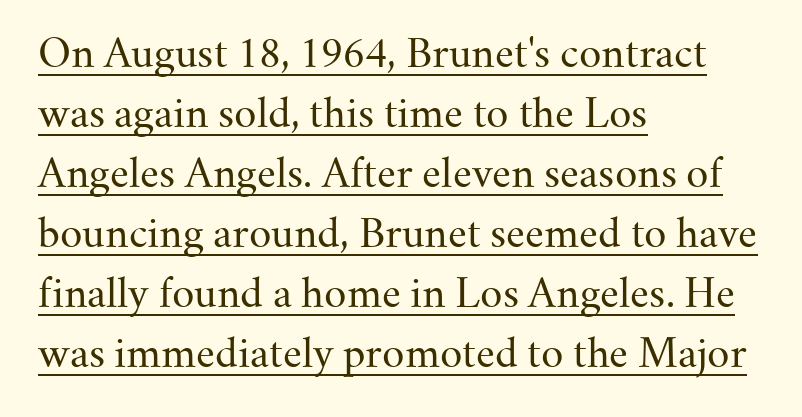
The image shows 39 px regular-weight serif type, upright; set left-aligned, normal line spacing (1.54x), normal letter spacing, underlined; medium stroke contrast and a small x-height.
